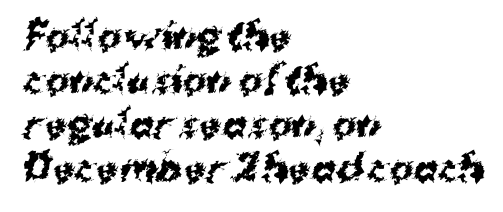
The image shows 36 px bold sans-serif type; set left-aligned, line spacing 1.22x, normal letter spacing, not underlined; medium stroke contrast and a medium x-height.
